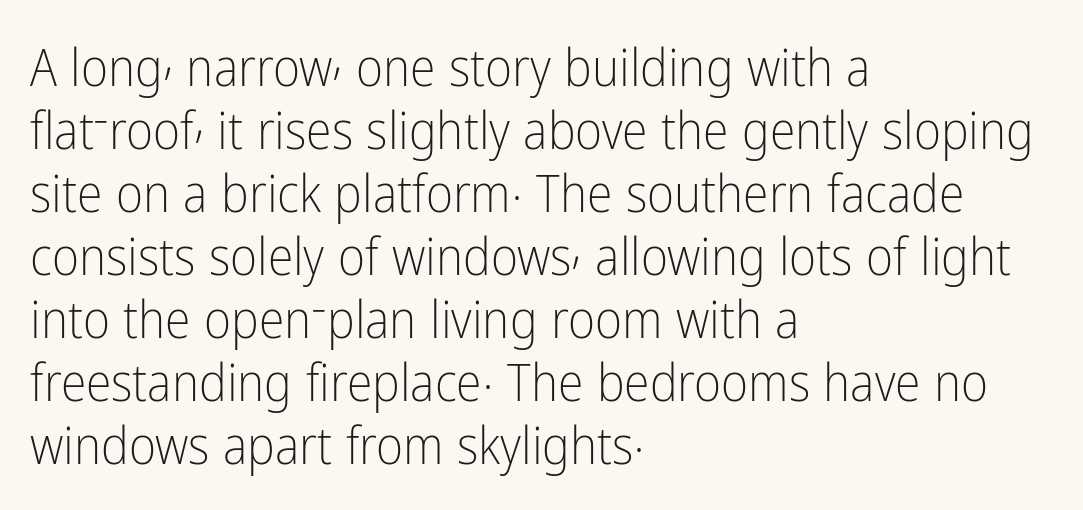
The image shows 52 px light, condensed sans-serif type, upright; set left-aligned, line spacing 1.21x, normal letter spacing, not underlined; low stroke contrast and a medium x-height.
